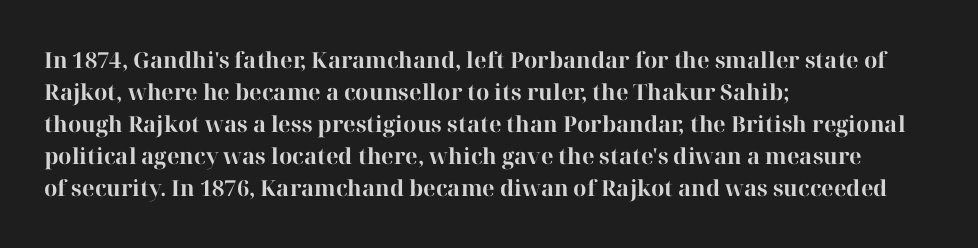
The image shows 22 px bold type, upright; set left-aligned, normal line spacing (1.46x), normal letter spacing, not underlined.
